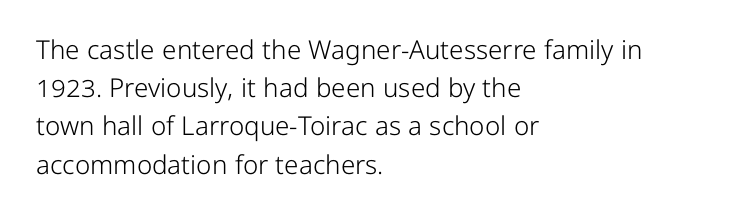
The vertical gap from one line to the next is medium. Quick note: underline off. The characters are drawn with everyday or finer stroke widths. A typesetter would mark this as roman, not italic. Caption: multi-line text, flush left, ragged right.
